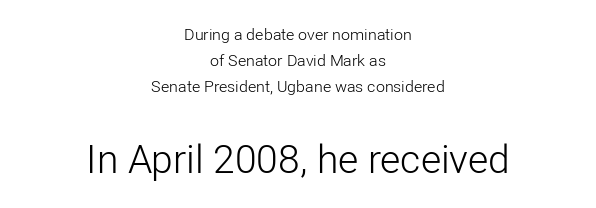
The passage shown is not underscored anywhere. Regarding serifs, this sample does without them. The passage shown stacks its lines at a standard gap. Do the letters lean? They stand straight. No letter is thick-stroked: the sample isn't bold. Here the second block reads like a headline and the first like body copy.
